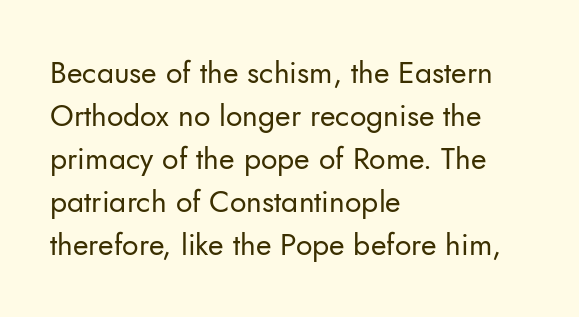
The line-height multiplier appears to be the usual default. Looks like regular typesetting: each glyph gets only the width it needs. To sum up the face: it is a sans, with no serifs. This sample is left-justified, so line endings fall wherever the words run out. The space directly below the letters is spotless.
